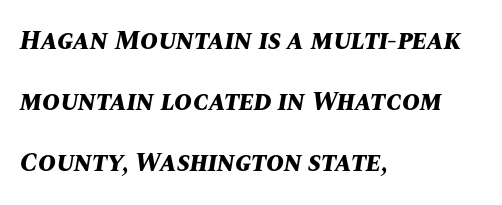
Caption: bold face, heavy strokes. The foot of each line stays bare and open. Designer's note — italics engaged. Where is the straight margin? On the left. This rendering leaves character spacing at its baseline value.
